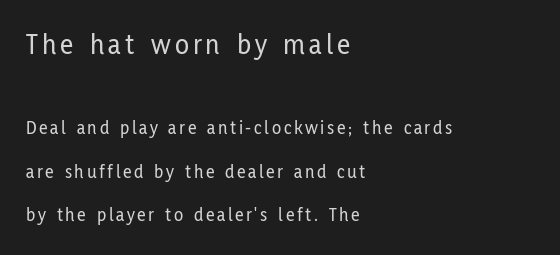
Widely set lines give the paragraph a tall, airy silhouette. Here the first block reads like a headline and the second like body copy. Unmarked baselines from the first word to the last. Characters remain perfectly vertical along every line. This sample has the flowing, uneven cadence of proportional lettering. The typesetter chose a ragged-right arrangement here.
